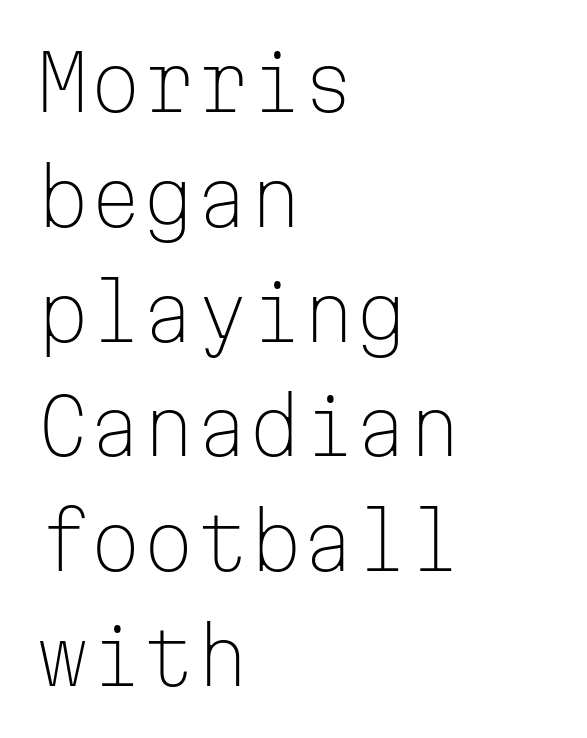
These lines are composed in type without serifs. Heaviness? Minimal to ordinary, like unemphasized prose. Interline gaps are of average width in this sample. Each letter, wide or thin by design, is forced into the same width here. Does the lettering tilt? It doesn't — this is upright. Only glyphs here, with clear space below each row.
